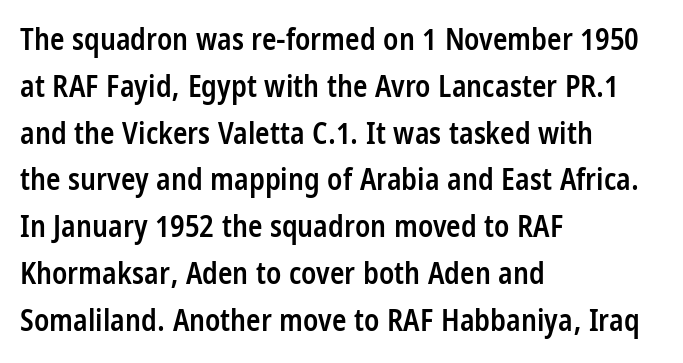
The image shows 30 px semibold, condensed sans-serif type, upright; set left-aligned, normal line spacing (1.56x), normal letter spacing, not underlined; low stroke contrast and a large x-height.
